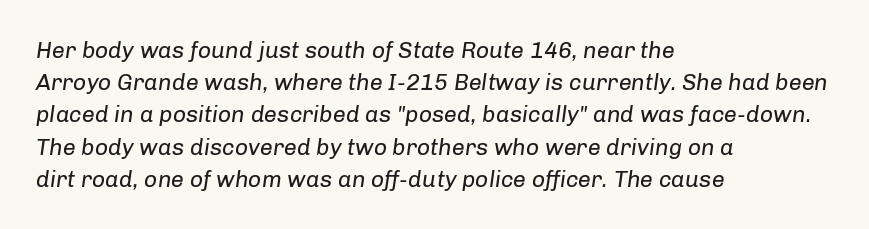
{"italic": "yes", "lean": "right", "slant_degrees": 8, "bold": "no", "underline": "no", "align": "left", "line_spacing": "normal", "line_spacing_ratio": 1.4, "letter_spacing": "normal", "letter_spacing_em": 0.0, "glyph_px": 23}
